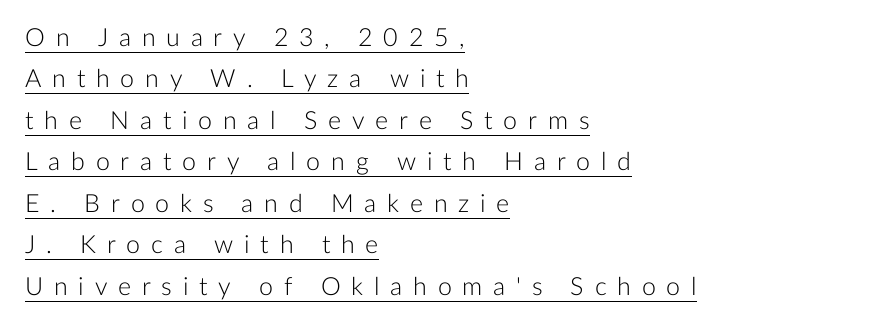
The image shows 25 px text type, upright; set left-aligned, normal line spacing (1.66x), unusually wide letter spacing (+0.43 em), underlined.
